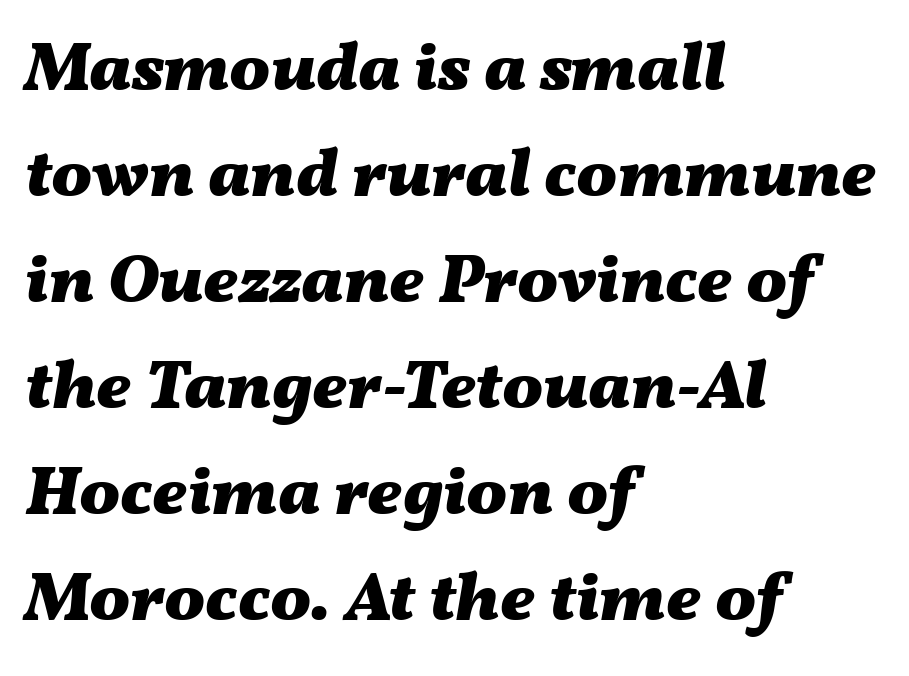
Honestly, the row spacing looks completely unremarkable. Layout note: lines flush left. Thick stems and heavy bowls — unmistakably bold. The letters advance in unequal steps, a hallmark of proportional type. Plain, unruled lines of type.
